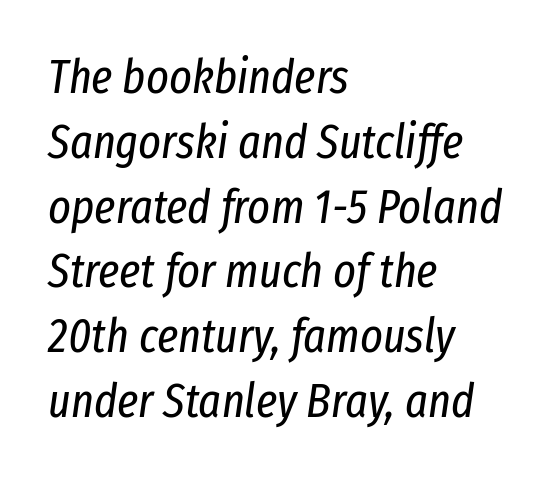
Rows of type keep a routine distance in the vertical direction. Tracking here is standard; glyphs follow each other at the usual distance. Unbolded letterforms with no extra heft. Is the block centered? No — it sits flush against the left margin. Looks like regular typesetting: each glyph gets only the width it needs.
